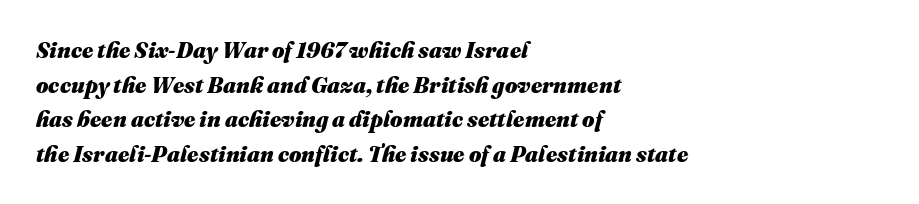
Q: Is the text bold? A: Yes.
Q: Is the text italic (slanted)? A: Yes, it leans right by about 16 degrees.
Q: Is the text underlined? A: No.
Q: How is the paragraph aligned? A: Left-aligned.
Q: Is the spacing between letters normal or unusually wide? A: Normal.
Q: Is the spacing between lines tight, normal or loose? A: Normal.
